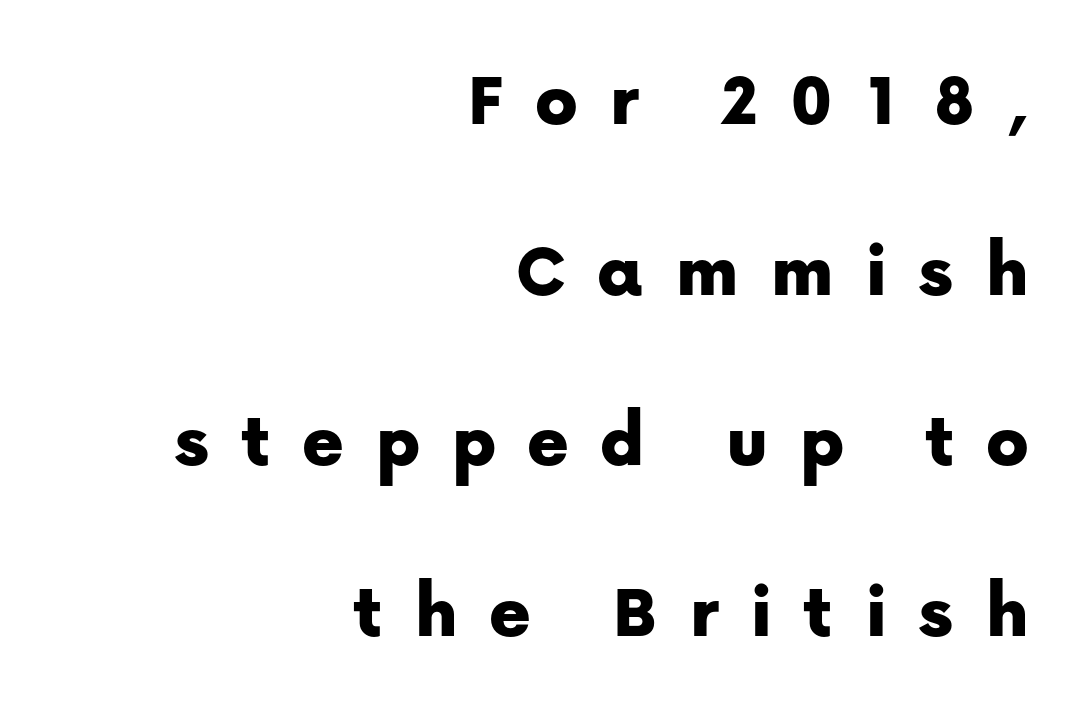
{"serif": "no", "italic": "no", "width": "normal", "stroke_contrast": "low", "x_height": "medium", "monospaced": "no", "underline": "no", "align": "right", "line_spacing": "loose", "line_spacing_ratio": 2.16, "letter_spacing": "wide", "letter_spacing_em": 0.39, "glyph_px": 79}
